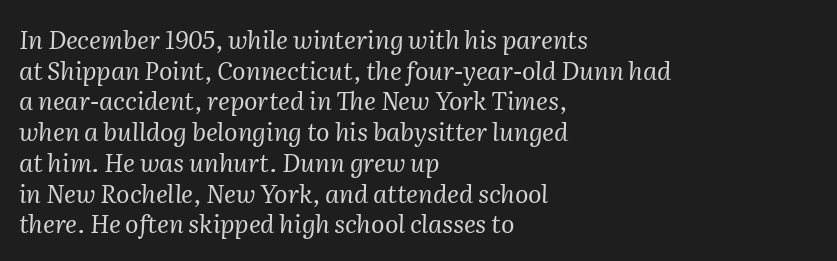
Q: Is the text bold? A: No.
Q: Is the text italic (slanted)? A: Yes, it leans right by about 2 degrees.
Q: Is the text underlined? A: No.
Q: How is the paragraph aligned? A: Left-aligned.
Q: Is the spacing between letters normal or unusually wide? A: Normal.
